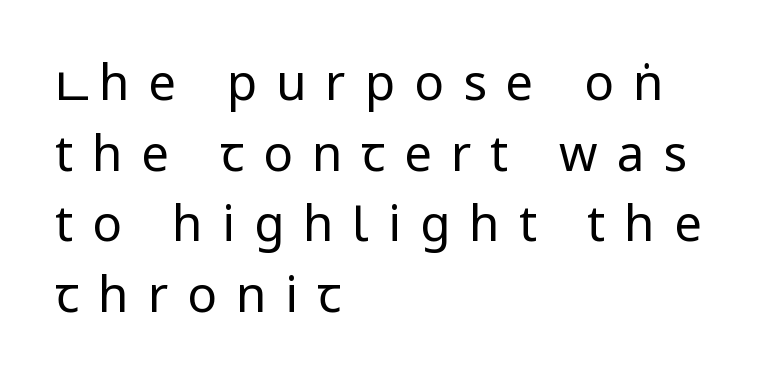
Looks like regular typesetting: each glyph gets only the width it needs. Nothing heavy about these letters — not bold at all. The glyphs in this specimen are sans serif. Successive baselines arrive at the customary interval. Short note: letters widely spaced. This is the regular roman posture of the typeface.
